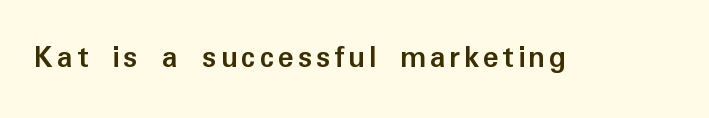
The foot of each line stays bare and open. Proportional: the letters do not fall into vertical columns. The type sits square on the baseline with zero lean. Unlike a traditional serif, this face leaves its strokes unadorned.
